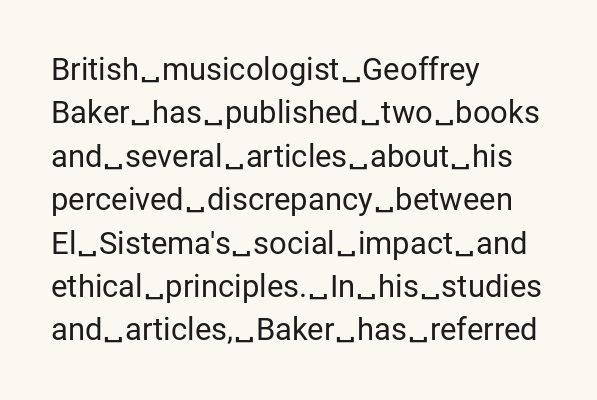
The image shows 31 px regular-weight sans-serif type, upright; set left-aligned, normal line spacing (1.4x), normal letter spacing, not underlined; low stroke contrast and a medium x-height.
